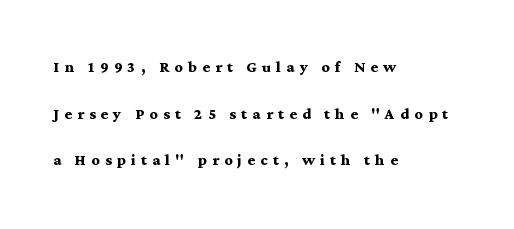
Reading down the block, your eye returns to a fixed left position each line. Someone cranked the tracking dial way up on this one. The zone under the glyphs is completely vacant. Airy leading. Pretty heavy lettering here — definitely bold. Posture: vertical.
